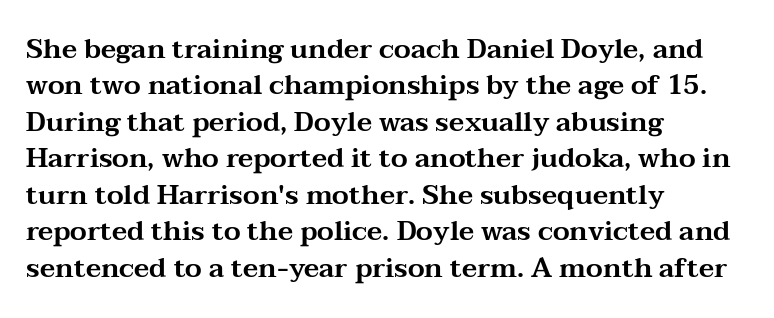
Tracking value appears to be zero — textbook default spacing. The type sits square on the baseline with zero lean. A clean baseline with only descenders dipping below it. Is the block centered? No — it sits flush against the left margin. Notice how descenders clear the ascenders below comfortably — that's standard leading.
